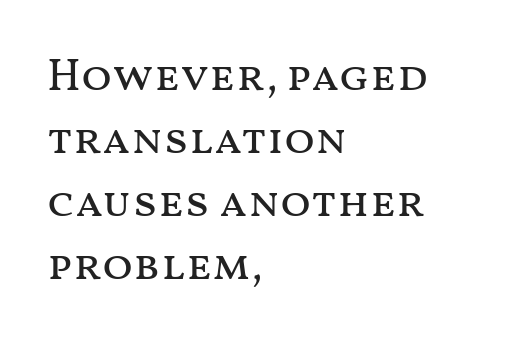
The rendering keeps characters at their native spacing. Weight: in the light-to-regular range. The paragraph has a hard left edge and a soft right edge. Each letter keeps its own natural width here, so spacing adapts to shape.
